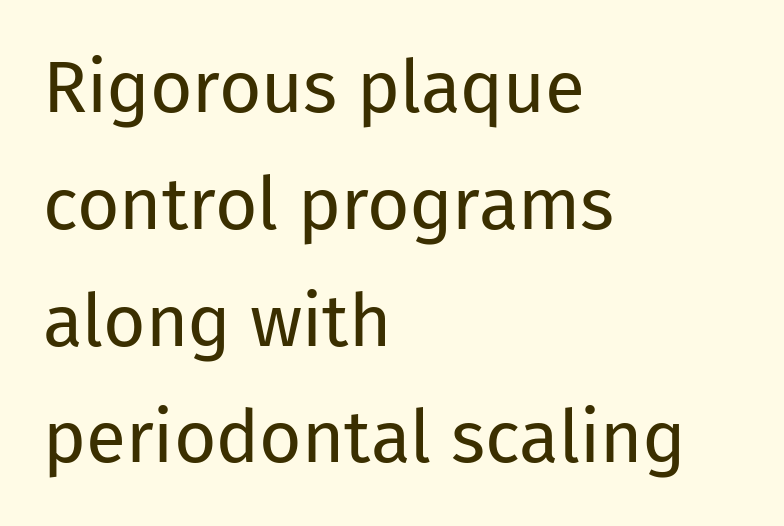
The image shows 73 px regular-weight sans-serif type, upright; set left-aligned, normal line spacing (1.6x), normal letter spacing, not underlined; low stroke contrast and a medium x-height.
